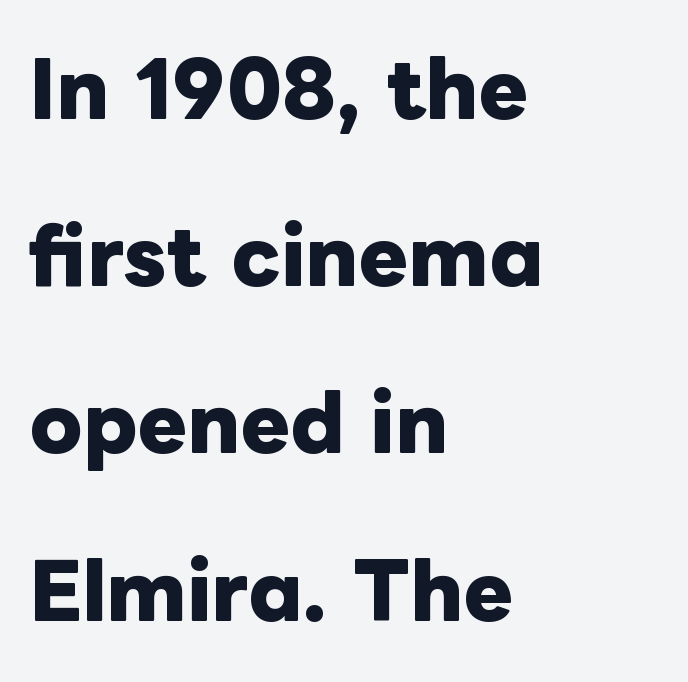
{"italic": "no", "bold": "yes", "weight": "heavy", "width": "normal", "stroke_contrast": "low", "x_height": "medium", "monospaced": "no", "underline": "no", "align": "left", "line_spacing": "loose", "line_spacing_ratio": 2.23, "letter_spacing": "normal", "letter_spacing_em": 0.0, "glyph_px": 75}
